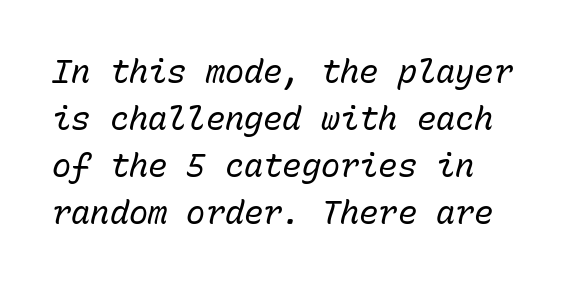
Q: Is the text bold? A: No.
Q: Is the text italic (slanted)? A: Yes, it leans right by about 15 degrees.
Q: Is the text underlined? A: No.
Q: How is the paragraph aligned? A: Left-aligned.
Q: Is the spacing between letters normal or unusually wide? A: Normal.
Q: Is the spacing between lines tight, normal or loose? A: Normal.
Q: Width (condensed, normal, or wide)? A: Normal.
Q: Stroke contrast? A: Low.
Q: x-height? A: Medium.
Q: Monospaced? A: Yes.
